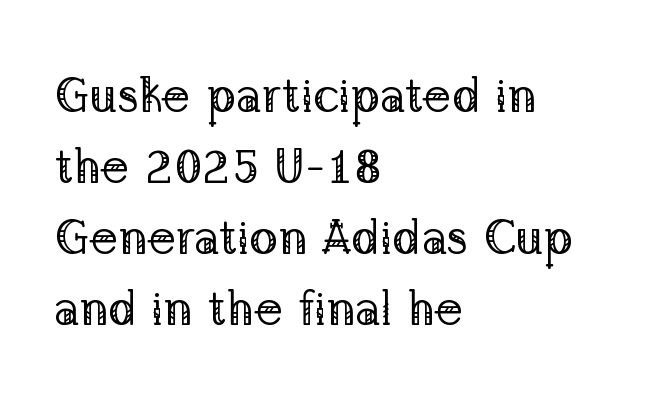
Q: Is the text bold? A: No.
Q: Is the text italic (slanted)? A: No, it is upright.
Q: Is the typeface a serif or a sans-serif typeface? A: Serif.
Q: Is the text underlined? A: No.
Q: How is the paragraph aligned? A: Left-aligned.
Q: Is the spacing between letters normal or unusually wide? A: Normal.
Q: Is the spacing between lines tight, normal or loose? A: Normal.
Q: Width (condensed, normal, or wide)? A: Normal.
Q: Stroke contrast? A: Low.
Q: x-height? A: Medium.
Q: Monospaced? A: No.
